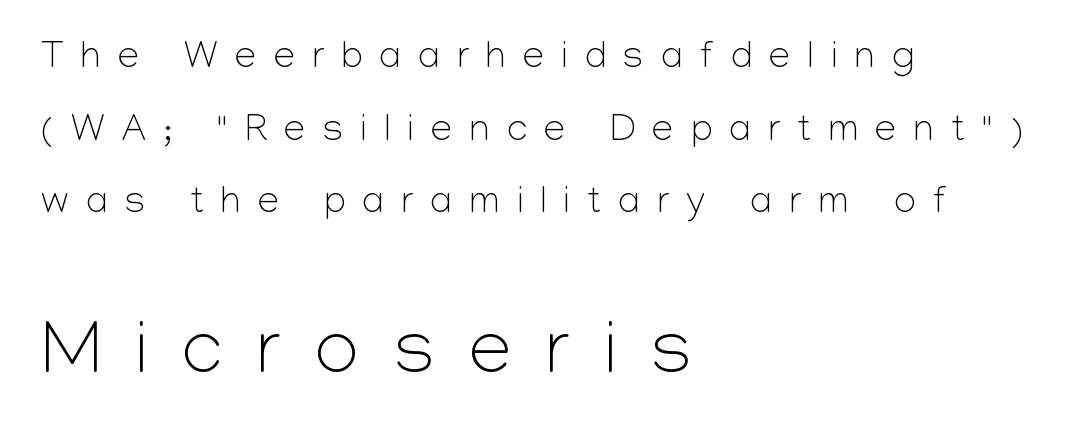
The image shows 76 px light sans-serif type, upright; set left-aligned, loose line spacing (1.91x), unusually wide letter spacing (+0.46 em), not underlined; the second (bottom) block is 2.0x larger; low stroke contrast and a medium x-height.
